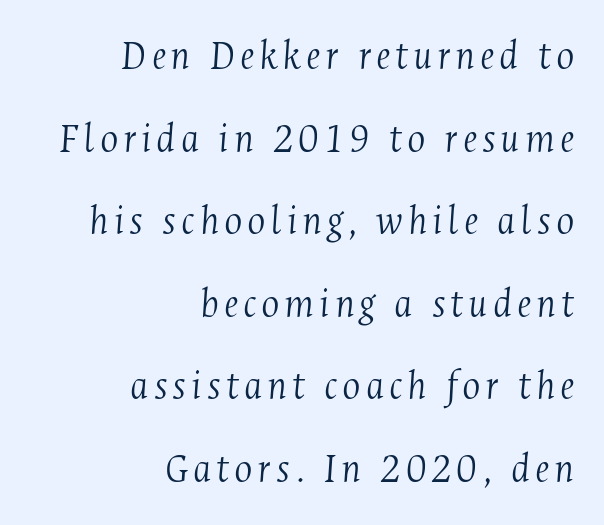
The image shows 43 px light, condensed serif type, italic (leaning right); set right-aligned, loose line spacing (1.92x), not underlined; medium stroke contrast and a medium x-height.
